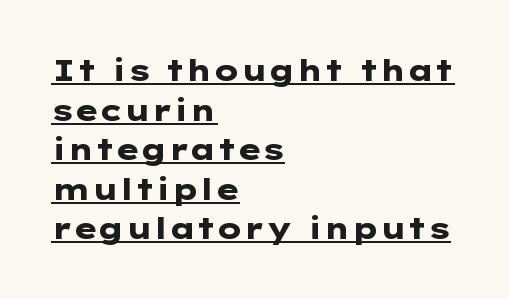
The image shows 30 px heavy, wide sans-serif type, upright; set left-aligned, normal line spacing (1.32x), normal letter spacing, underlined; low stroke contrast and a medium x-height.
